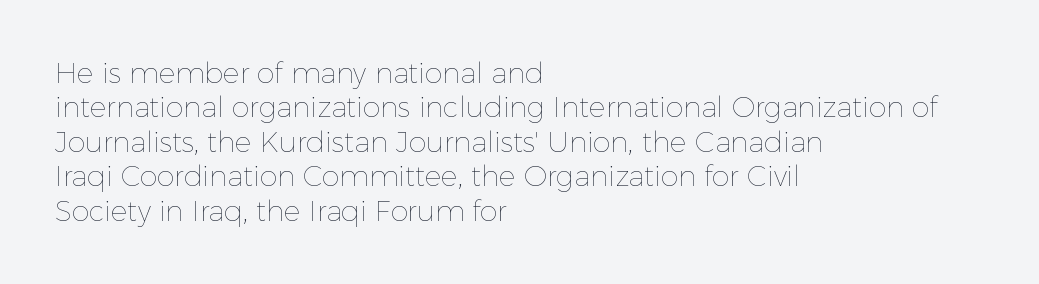
Q: Is the text bold? A: No.
Q: Is the text italic (slanted)? A: No, it is upright.
Q: Is the text underlined? A: No.
Q: How is the paragraph aligned? A: Left-aligned.
Q: Is the spacing between letters normal or unusually wide? A: Normal.
Q: Width (condensed, normal, or wide)? A: Normal.
Q: x-height? A: Medium.
Q: Monospaced? A: No.
